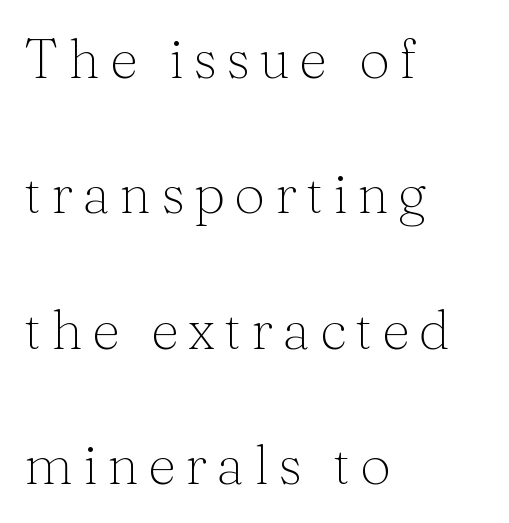
The passage shown is typed in a proportional face where columns would drift. Visually the block forms a straight wall on the left and a jagged coastline on the right. This sample uses a serif face. This sample trades compactness for vertical openness between lines. Is this a heavy cut? Hardly; it is regular or lighter.
